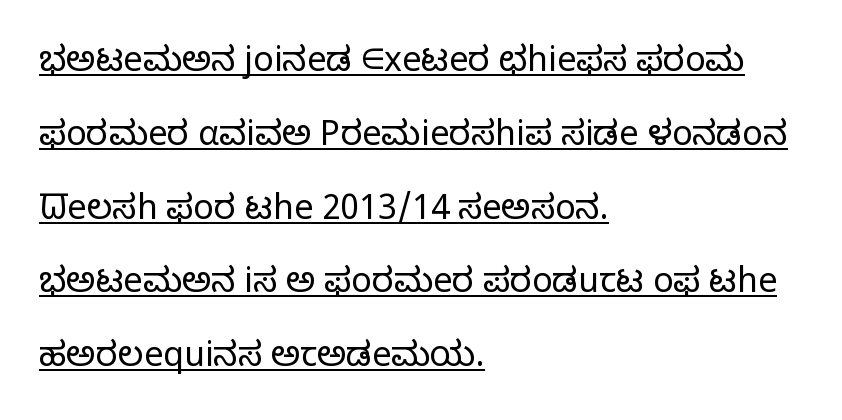
No feet cap the strokes, marking this as sans-serif type. Nope, not italic — everything's standing straight. Stroke thickness stays within the range of a standard reading face or lighter. Underline: present. Casual observation: everything's shoved over to the left. Characters follow at the spacing the type designer built in.
